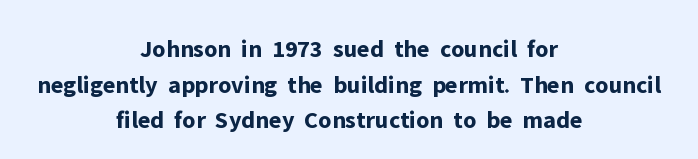
{"italic": "no", "bold": "yes", "underline": "no", "align": "center", "line_spacing": "normal", "line_spacing_ratio": 1.43, "letter_spacing": "normal", "letter_spacing_em": 0.0, "glyph_px": 25}
